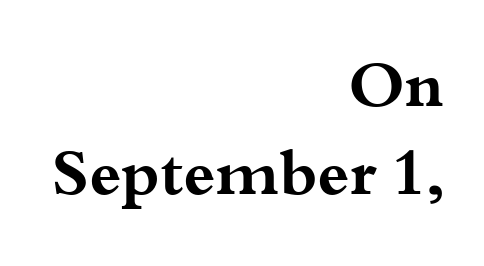
The rendering uses natural spacing where letterforms have individual widths. Type style note: has serifs. These lines carry a lot of weight — the face is fully bold. No italicization has been applied; the sample stays upright. The rows are spaced the way most documents space them.
